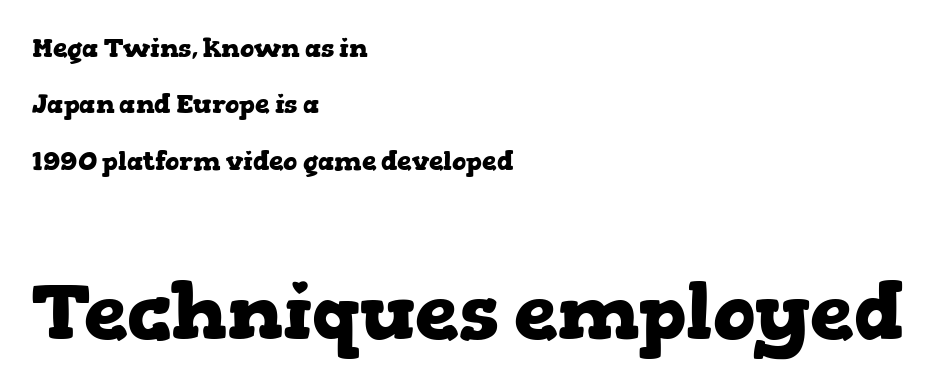
Q: Is the text bold? A: Yes.
Q: Is the text italic (slanted)? A: No, it is upright.
Q: Is the typeface a serif or a sans-serif typeface? A: Serif.
Q: Is the text underlined? A: No.
Q: How is the paragraph aligned? A: Left-aligned.
Q: Is the spacing between letters normal or unusually wide? A: Normal.
Q: Is the spacing between lines tight, normal or loose? A: Loose.
Q: Which block of text is set in a larger size, the first (top) or the second (bottom)? A: The second (bottom) one.
Q: Width (condensed, normal, or wide)? A: Wide.
Q: Stroke contrast? A: Low.
Q: x-height? A: Medium.
Q: Monospaced? A: No.
